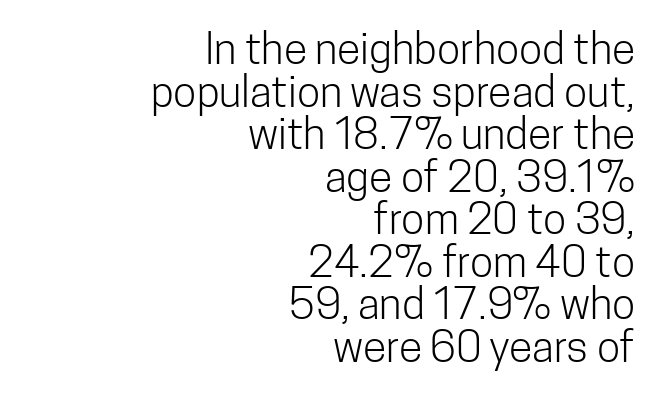
Descender tails drop into unmarked territory. Glyph-to-glyph distance matches everyday printed text. Proportional: the letters do not fall into vertical columns. Characters remain perfectly vertical along every line. Heft: none added — not bold. I'd call this a sans setting — the letters go barefoot.
